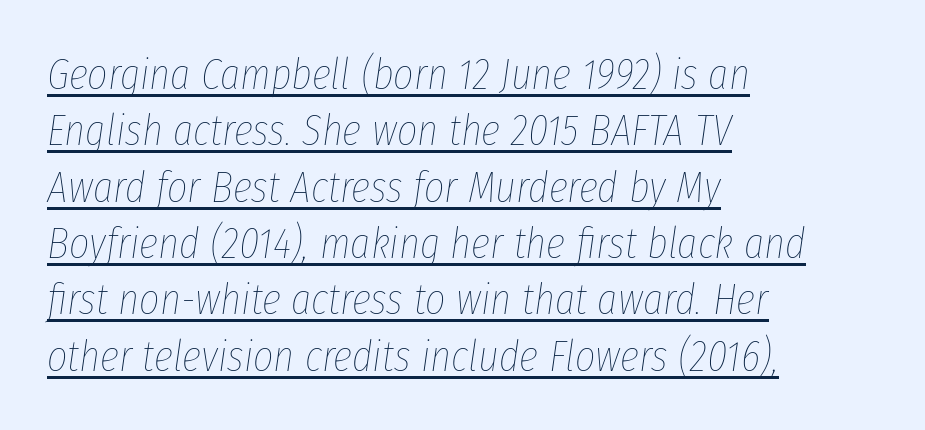
Stroke thickness stays within the range of a standard reading face or lighter. Short and long lines alike share a common starting point at left. Compared with undecorated copy, this sample adds a rule below the words. Each letter keeps its own natural width here, so spacing adapts to shape. When letters slant like this, we call the style italic.
